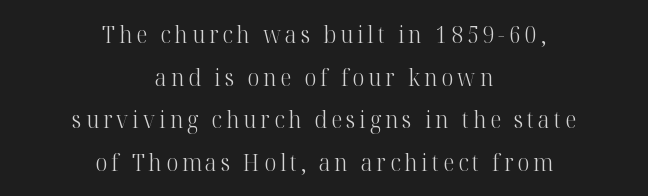
The image shows 23 px text type, upright; set centered, line spacing 1.85x, not underlined.
